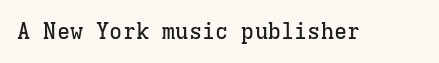
The image shows 22 px text type, upright; set normal letter spacing, not underlined.
